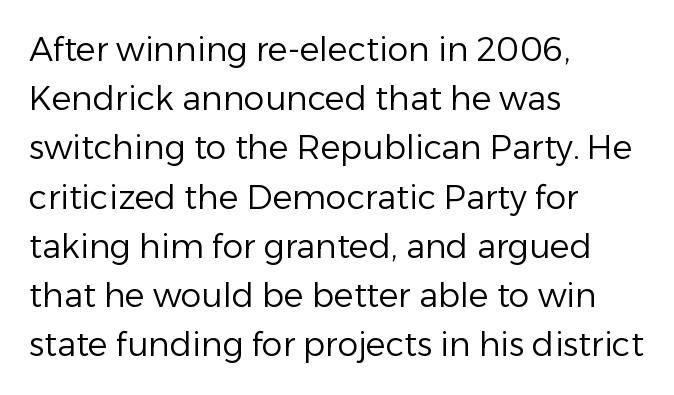
{"serif": "no", "italic": "no", "bold": "no", "weight": "regular", "width": "normal", "stroke_contrast": "low", "x_height": "medium", "monospaced": "no", "underline": "no", "align": "left", "line_spacing": "normal", "line_spacing_ratio": 1.49, "letter_spacing": "normal", "letter_spacing_em": 0.0, "glyph_px": 33}
